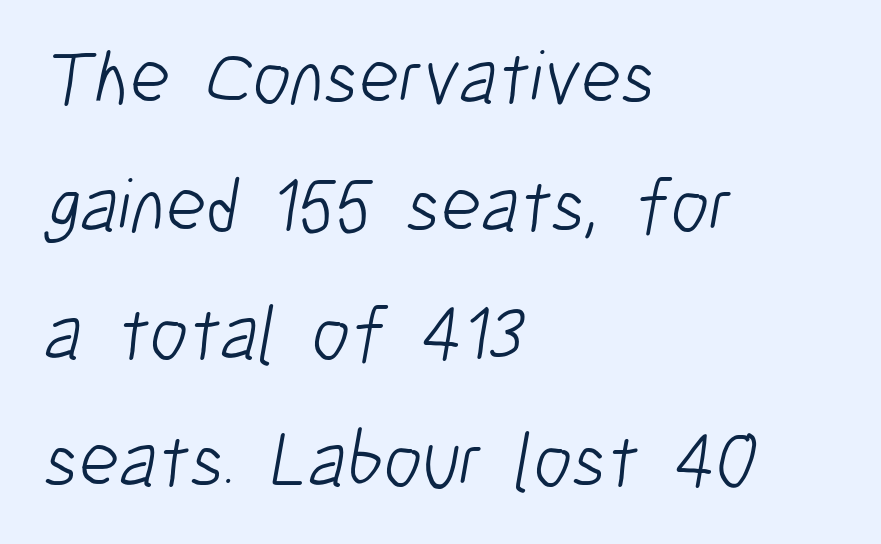
Stroke terminals: plain, sans-serif. Typeset ragged right — the left edge is the straight one. Do the characters align in a grid? No, the font is proportional. Inter-character spacing is left at the font's built-in metrics. Bold? No — there's no thickening of the strokes. Line spacing here is normal.
